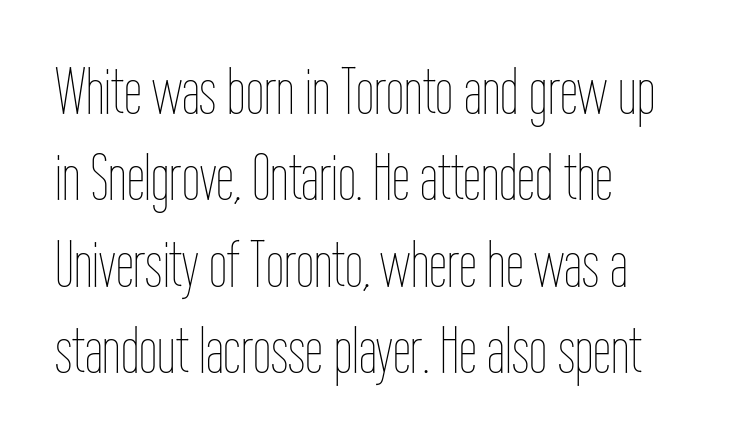
Q: Is the text bold? A: No.
Q: Is the text italic (slanted)? A: No, it is upright.
Q: Is the text underlined? A: No.
Q: How is the paragraph aligned? A: Left-aligned.
Q: Is the spacing between letters normal or unusually wide? A: Normal.
Q: Is the spacing between lines tight, normal or loose? A: Normal.
Q: Width (condensed, normal, or wide)? A: Condensed.
Q: Stroke contrast? A: Low.
Q: x-height? A: Medium.
Q: Monospaced? A: No.
